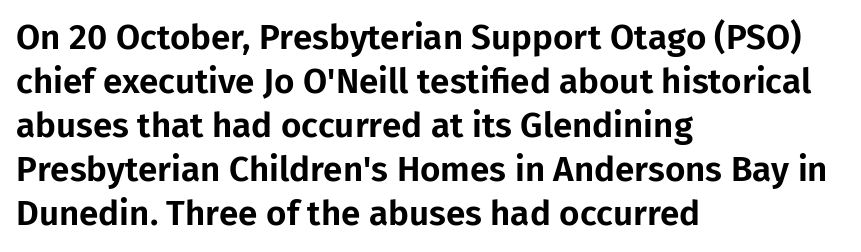
Q: Is the text italic (slanted)? A: No, it is upright.
Q: Is the typeface a serif or a sans-serif typeface? A: Sans-serif.
Q: Is the text underlined? A: No.
Q: How is the paragraph aligned? A: Left-aligned.
Q: Is the spacing between letters normal or unusually wide? A: Normal.
Q: Is the spacing between lines tight, normal or loose? A: Normal.
Q: Width (condensed, normal, or wide)? A: Normal.
Q: Stroke contrast? A: Low.
Q: x-height? A: Medium.
Q: Monospaced? A: No.
